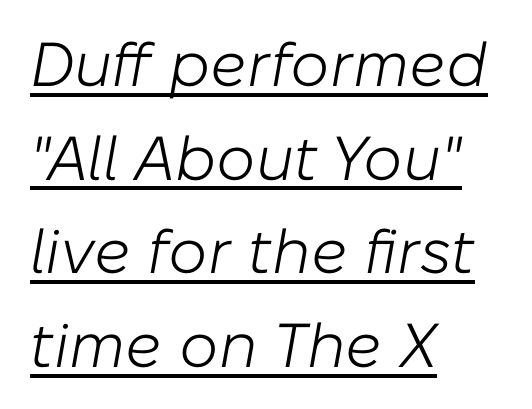
Q: Is the text bold? A: No.
Q: Is the text italic (slanted)? A: Yes, it leans right by about 10 degrees.
Q: Is the text underlined? A: Yes.
Q: How is the paragraph aligned? A: Left-aligned.
Q: Is the spacing between letters normal or unusually wide? A: Normal.
Q: Is the spacing between lines tight, normal or loose? A: Normal.
Q: Width (condensed, normal, or wide)? A: Normal.
Q: Stroke contrast? A: Low.
Q: x-height? A: Medium.
Q: Monospaced? A: No.
